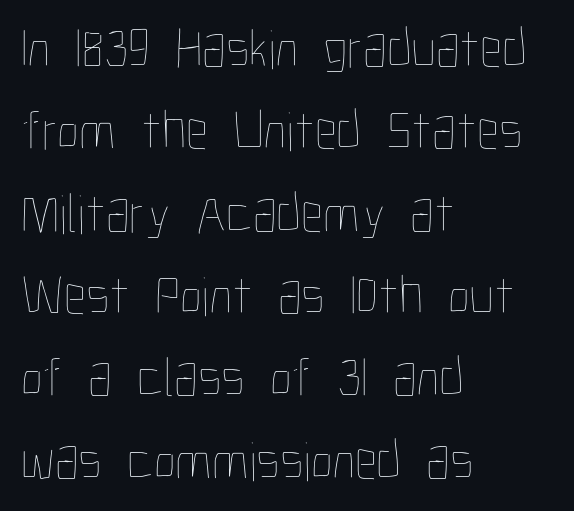
The image shows 56 px thin, condensed type, upright; set left-aligned, normal line spacing (1.47x), normal letter spacing, not underlined; low stroke contrast and a medium x-height.
